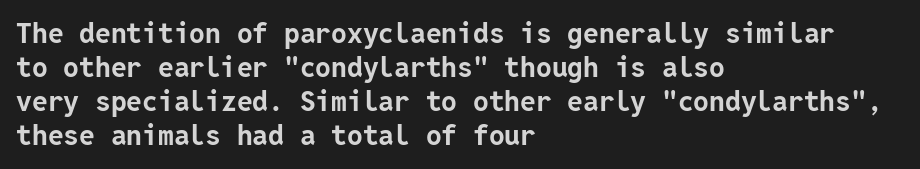
{"serif": "no", "italic": "no", "bold": "yes", "weight": "bold", "width": "normal", "stroke_contrast": "low", "x_height": "medium", "underline": "no", "align": "left", "line_spacing_ratio": 1.22, "letter_spacing": "normal", "letter_spacing_em": 0.0, "glyph_px": 28}
